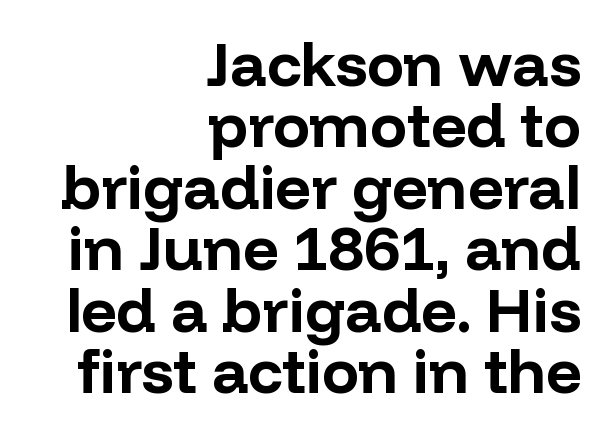
Q: Is the text bold? A: Yes.
Q: Is the text italic (slanted)? A: No, it is upright.
Q: Is the typeface a serif or a sans-serif typeface? A: Sans-serif.
Q: Is the text underlined? A: No.
Q: How is the paragraph aligned? A: Right-aligned.
Q: Is the spacing between letters normal or unusually wide? A: Normal.
Q: Is the spacing between lines tight, normal or loose? A: Tight.
Q: Width (condensed, normal, or wide)? A: Normal.
Q: Stroke contrast? A: Low.
Q: x-height? A: Medium.
Q: Monospaced? A: No.
